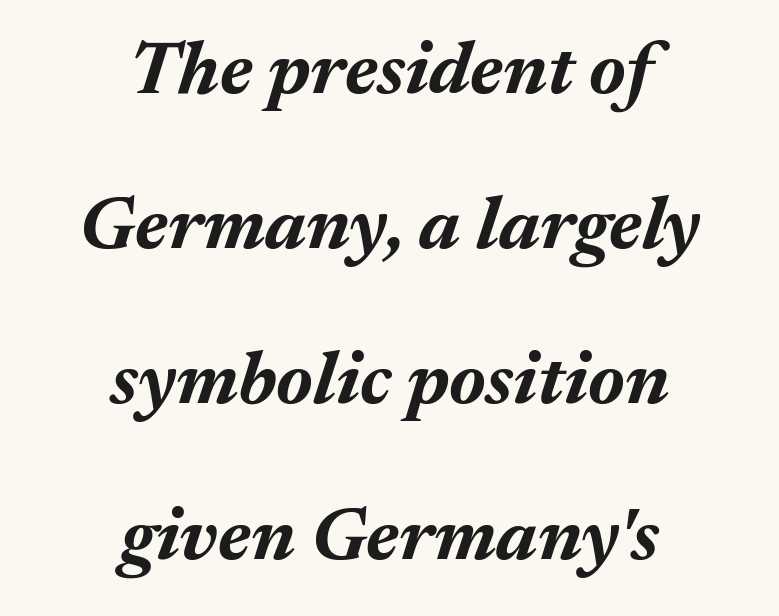
The image shows 75 px bold type, italic (leaning right); set centered, loose line spacing (2.07x), normal letter spacing, not underlined; medium stroke contrast and a medium x-height.
